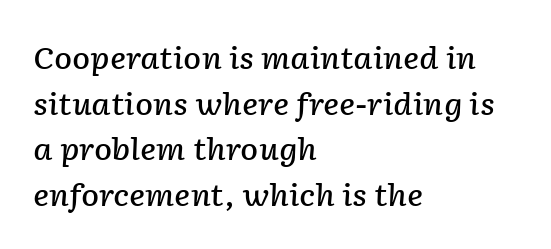
Note the varied advance widths — an 'i' is clearly narrower than an 'm'. The glyphs are unaccompanied by any horizontal stroke below them. Tracking here is standard; glyphs follow each other at the usual distance. The rag falls on the right side of this text block.
